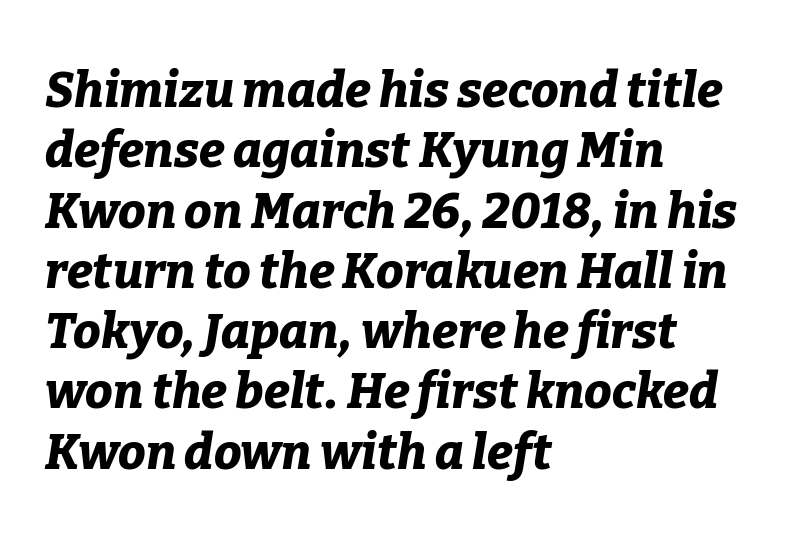
{"italic": "yes", "lean": "right", "slant_degrees": 9, "bold": "yes", "weight": "bold", "width": "normal", "stroke_contrast": "low", "x_height": "medium", "monospaced": "no", "underline": "no", "align": "left", "line_spacing_ratio": 1.23, "letter_spacing": "normal", "letter_spacing_em": 0.0, "glyph_px": 49}
